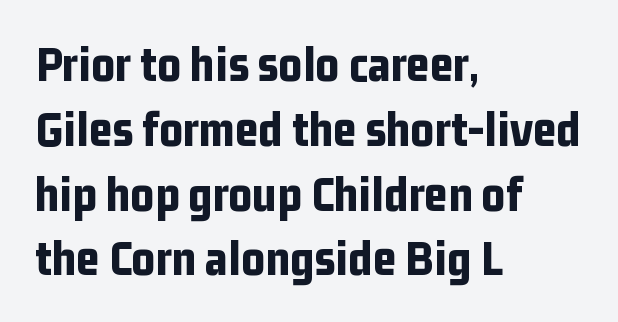
Q: Is the text bold? A: Yes.
Q: Is the text italic (slanted)? A: No, it is upright.
Q: Is the typeface a serif or a sans-serif typeface? A: Sans-serif.
Q: Is the text underlined? A: No.
Q: How is the paragraph aligned? A: Left-aligned.
Q: Is the spacing between letters normal or unusually wide? A: Normal.
Q: Is the spacing between lines tight, normal or loose? A: Normal.
Q: Width (condensed, normal, or wide)? A: Condensed.
Q: Stroke contrast? A: Low.
Q: x-height? A: Medium.
Q: Monospaced? A: No.
